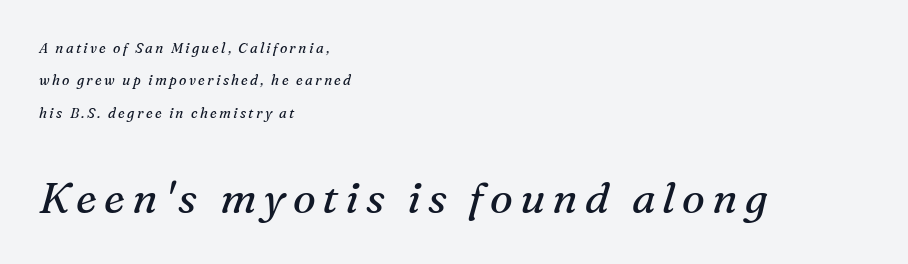
{"serif": "yes", "italic": "yes", "lean": "right", "slant_degrees": 16, "bold": "no", "weight": "regular", "width": "normal", "stroke_contrast": "medium", "x_height": "medium", "monospaced": "no", "underline": "no", "align": "left", "line_spacing": "loose", "line_spacing_ratio": 2.31, "larger_block": "second", "size_ratio": 3.07, "glyph_px": 43}
